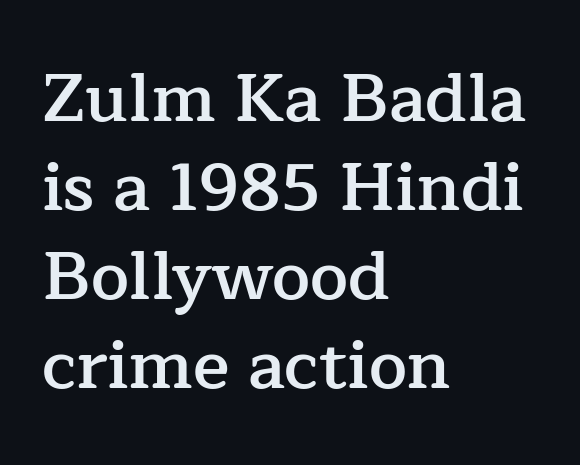
The image shows 68 px semibold serif type, upright; set left-aligned, normal line spacing (1.31x), normal letter spacing, not underlined; low stroke contrast and a medium x-height.
